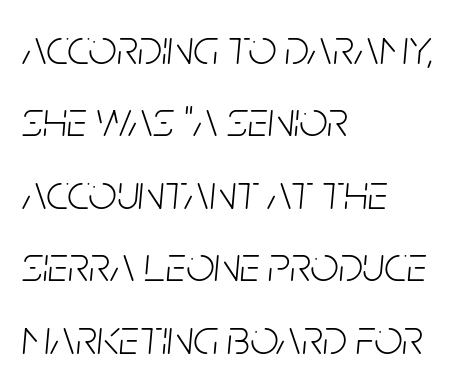
Do the characters align in a grid? No, the font is proportional. A bare baseline throughout the passage. Teacher's note: observe the even left margin — that is flush-left alignment. There is no visible air inserted between adjacent glyphs.
